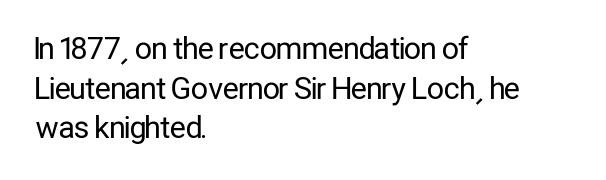
{"serif": "no", "italic": "no", "bold": "no", "weight": "regular", "width": "condensed", "stroke_contrast": "low", "x_height": "medium", "monospaced": "no", "underline": "no", "align": "left", "line_spacing": "normal", "line_spacing_ratio": 1.32, "letter_spacing": "normal", "letter_spacing_em": 0.0, "glyph_px": 30}
